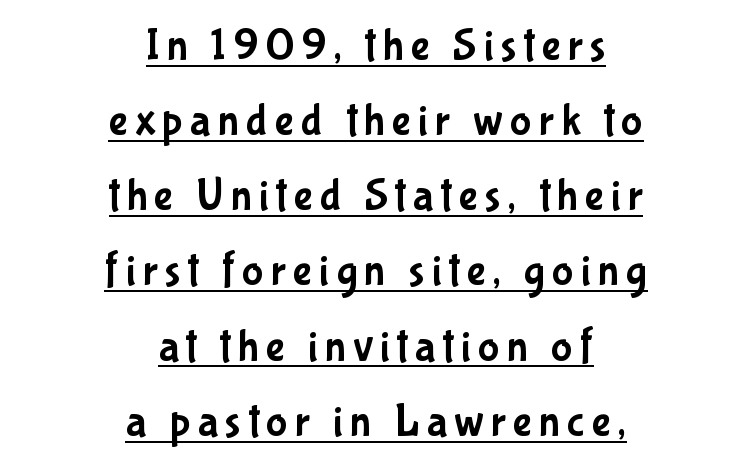
The image shows 45 px condensed sans-serif type, upright; set centered, normal line spacing (1.67x), underlined; low stroke contrast and a medium x-height.
